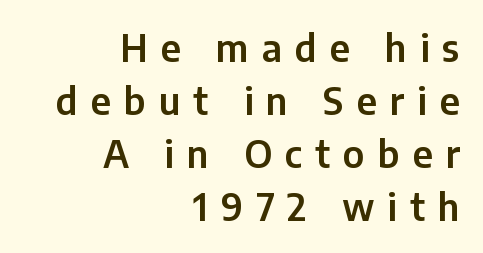
The typesetter chose a ragged-left arrangement here. Does extra space separate the letters? Yes, quite a lot of it. Grotesque or geometric, the face here clearly has no serifs. These lines are rendered in a variable-pitch font.
